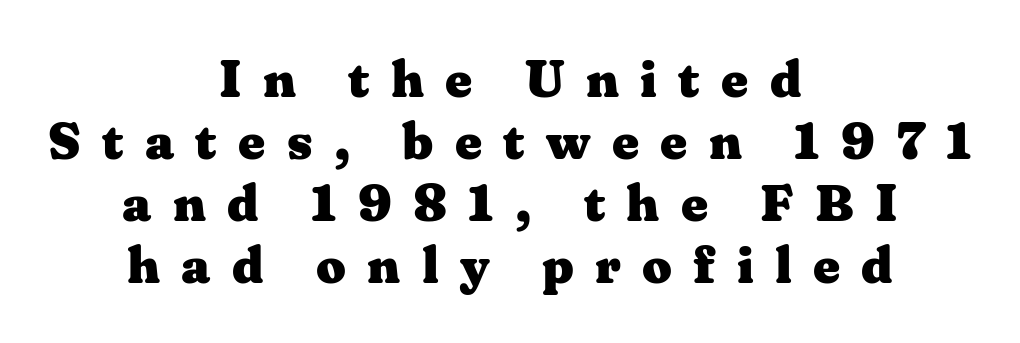
The image shows 52 px heavy, wide serif type, upright; set centered, line spacing 1.19x, unusually wide letter spacing (+0.41 em), not underlined; medium stroke contrast and a medium x-height.
